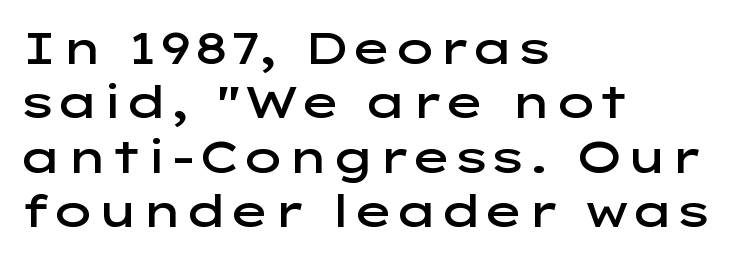
Q: Is the text bold? A: Semi-bold.
Q: Is the text italic (slanted)? A: No, it is upright.
Q: Is the typeface a serif or a sans-serif typeface? A: Sans-serif.
Q: Is the text underlined? A: No.
Q: How is the paragraph aligned? A: Left-aligned.
Q: Is the spacing between letters normal or unusually wide? A: Normal.
Q: Width (condensed, normal, or wide)? A: Wide.
Q: Stroke contrast? A: Low.
Q: x-height? A: Medium.
Q: Monospaced? A: No.
